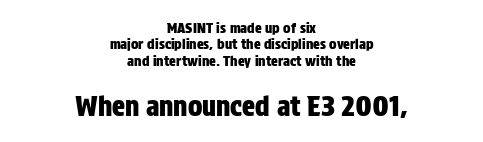
{"italic": "no", "underline": "no", "align": "center", "line_spacing_ratio": 1.17, "letter_spacing": "normal", "letter_spacing_em": 0.0, "larger_block": "second", "size_ratio": 1.93, "glyph_px": 27}
